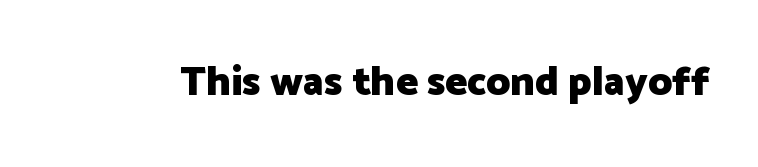
The image shows 41 px heavy sans-serif type, upright; set normal letter spacing, not underlined; low stroke contrast and a medium x-height.
